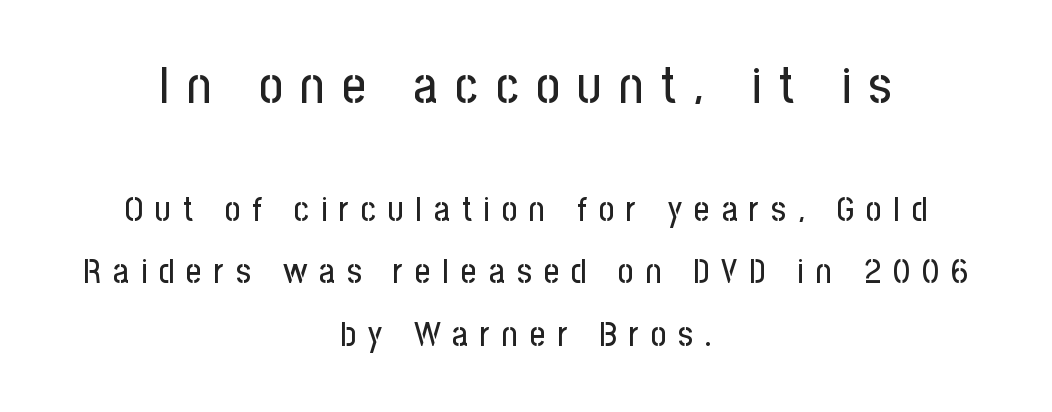
The image shows 51 px condensed sans-serif type, upright; set centered, line spacing 1.83x, unusually wide letter spacing (+0.35 em), not underlined; the first (top) block is 1.5x larger; low stroke contrast and a medium x-height.
